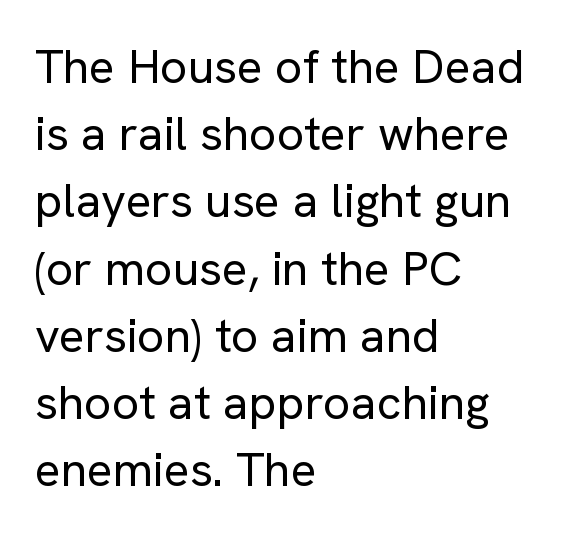
Q: Is the text bold? A: No.
Q: Is the text italic (slanted)? A: No, it is upright.
Q: Is the typeface a serif or a sans-serif typeface? A: Sans-serif.
Q: Is the text underlined? A: No.
Q: How is the paragraph aligned? A: Left-aligned.
Q: Is the spacing between letters normal or unusually wide? A: Normal.
Q: Is the spacing between lines tight, normal or loose? A: Normal.
Q: Width (condensed, normal, or wide)? A: Normal.
Q: Stroke contrast? A: Low.
Q: x-height? A: Medium.
Q: Monospaced? A: No.
